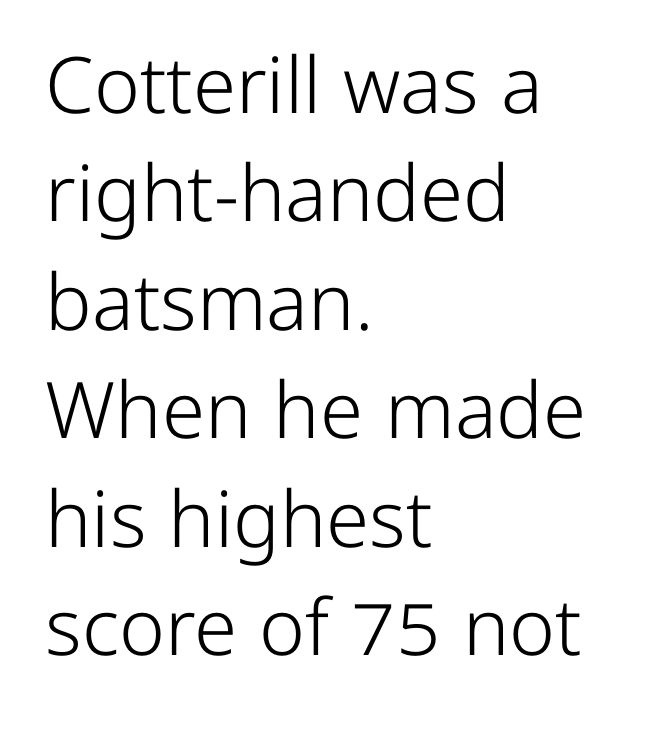
Anything drawn beneath the words? Only blank space. Caption: face not bold, strokes unweighted. Leading: standard. Line starts are locked; line ends wander. In terms of letterspacing, this is plain default setting. Unlike italic type, these characters show no tilt at all.
